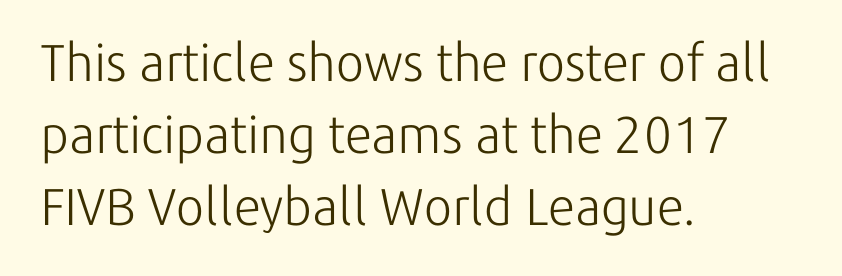
The image shows 52 px light sans-serif type, upright; set left-aligned, normal line spacing (1.38x), normal letter spacing, not underlined; low stroke contrast and a medium x-height.
